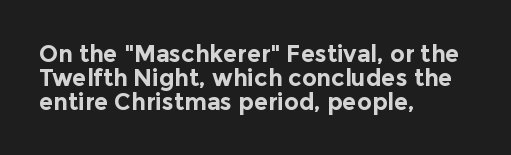
Q: Is the text bold? A: Yes.
Q: Is the text italic (slanted)? A: No, it is upright.
Q: Is the text underlined? A: No.
Q: How is the paragraph aligned? A: Left-aligned.
Q: Is the spacing between letters normal or unusually wide? A: Normal.
Q: Is the spacing between lines tight, normal or loose? A: Tight.
